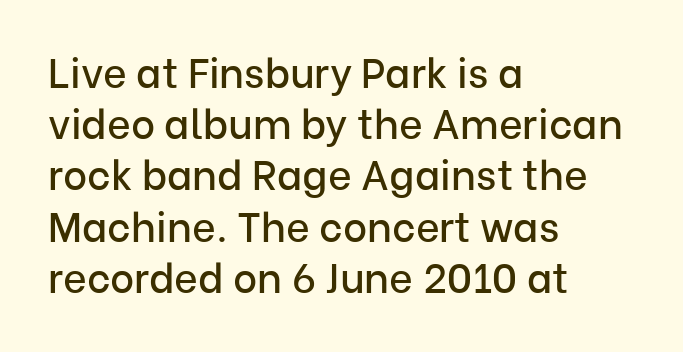
Q: Is the text italic (slanted)? A: No, it is upright.
Q: Is the typeface a serif or a sans-serif typeface? A: Sans-serif.
Q: Is the text underlined? A: No.
Q: How is the paragraph aligned? A: Left-aligned.
Q: Is the spacing between letters normal or unusually wide? A: Normal.
Q: Is the spacing between lines tight, normal or loose? A: Normal.
Q: Width (condensed, normal, or wide)? A: Normal.
Q: Stroke contrast? A: Low.
Q: x-height? A: Medium.
Q: Monospaced? A: No.
